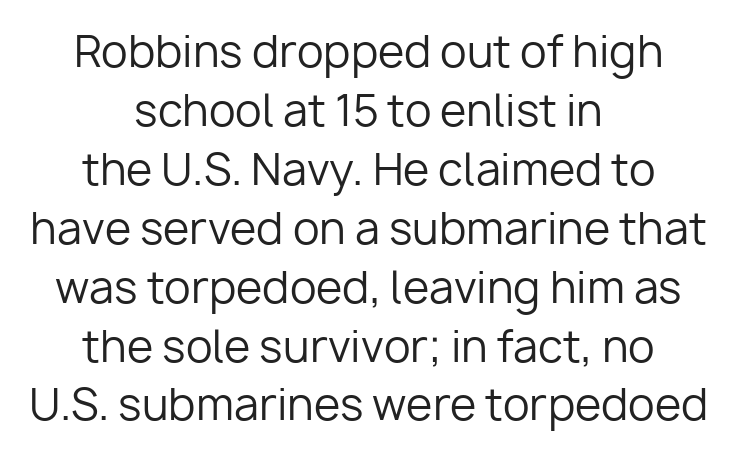
The image shows 43 px regular-weight sans-serif type, upright; set centered, normal line spacing (1.37x), normal letter spacing, not underlined; low stroke contrast and a medium x-height.
